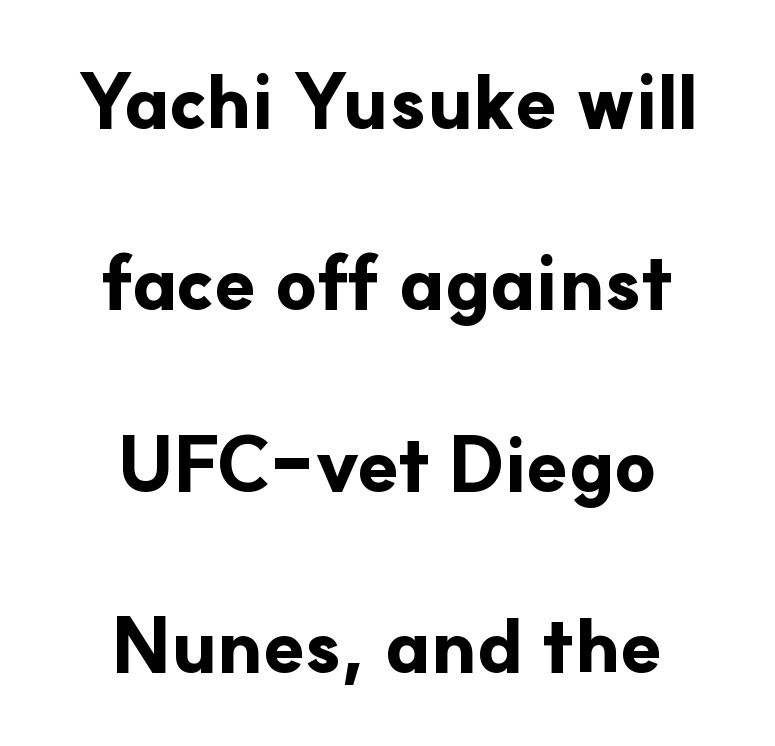
The image shows 75 px bold sans-serif type, upright; set centered, loose line spacing (2.42x), normal letter spacing, not underlined; low stroke contrast and a small x-height.
